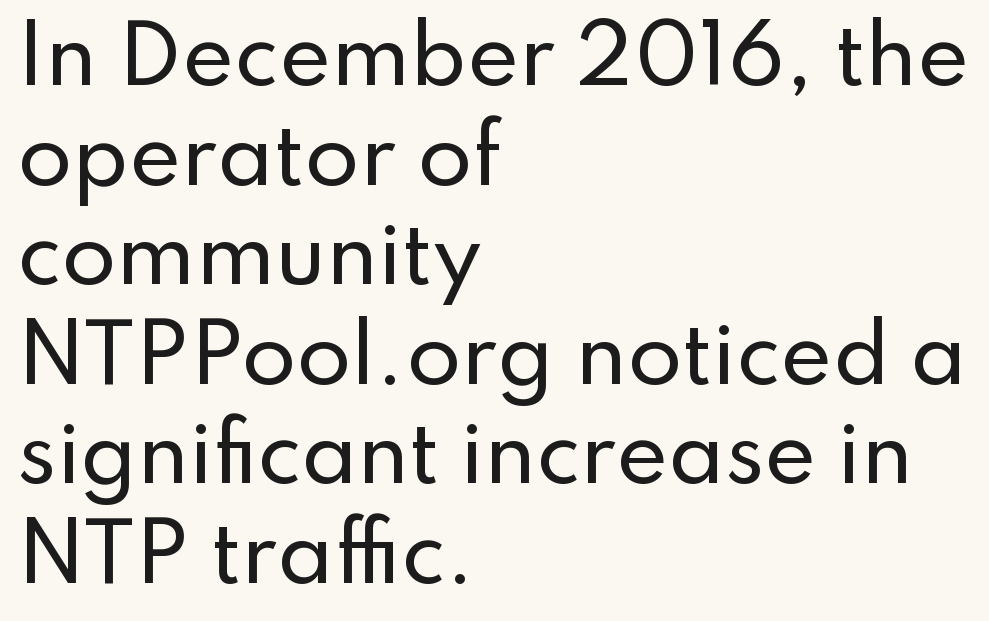
The image shows 79 px sans-serif type, upright; set left-aligned, normal line spacing (1.26x), normal letter spacing, not underlined; low stroke contrast and a small x-height.
